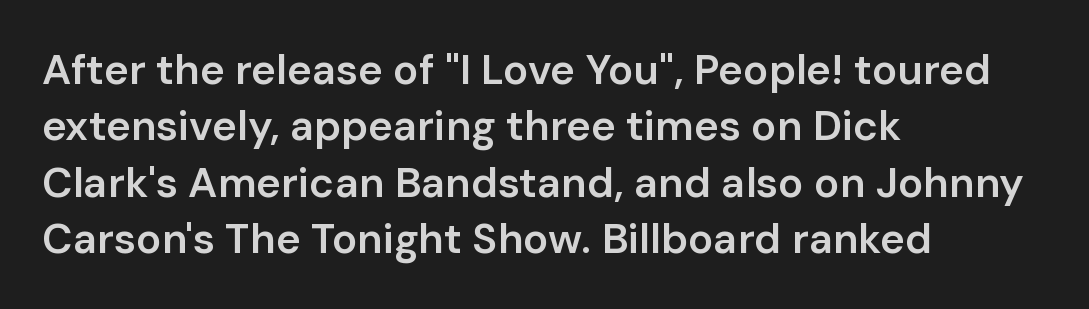
The image shows 42 px semibold sans-serif type, upright; set left-aligned, normal line spacing (1.34x), normal letter spacing, not underlined; low stroke contrast and a medium x-height.
